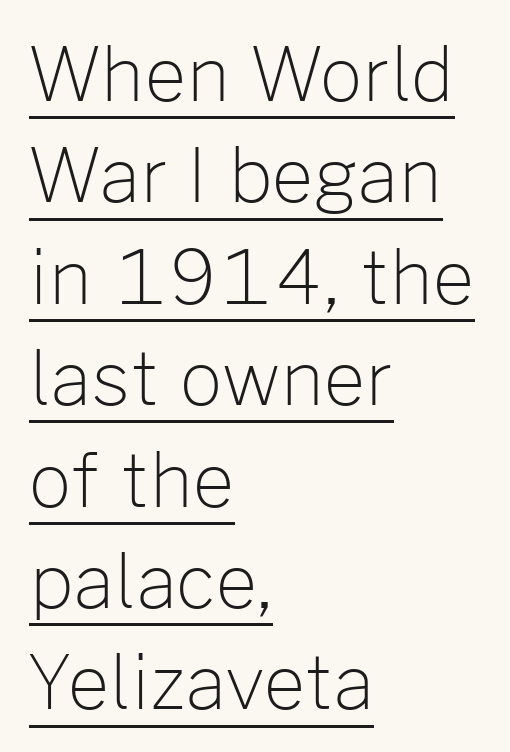
Q: Is the text bold? A: No.
Q: Is the text italic (slanted)? A: No, it is upright.
Q: Is the typeface a serif or a sans-serif typeface? A: Sans-serif.
Q: Is the text underlined? A: Yes.
Q: How is the paragraph aligned? A: Left-aligned.
Q: Is the spacing between letters normal or unusually wide? A: Normal.
Q: Is the spacing between lines tight, normal or loose? A: Normal.
Q: Width (condensed, normal, or wide)? A: Normal.
Q: Stroke contrast? A: Low.
Q: x-height? A: Medium.
Q: Monospaced? A: No.
